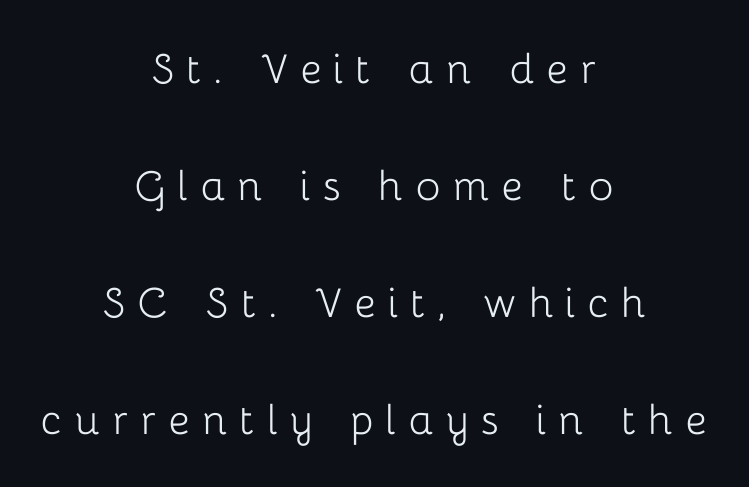
Q: Is the text bold? A: No.
Q: Is the text italic (slanted)? A: No, it is upright.
Q: Is the typeface a serif or a sans-serif typeface? A: Sans-serif.
Q: Is the text underlined? A: No.
Q: How is the paragraph aligned? A: Centered.
Q: Is the spacing between letters normal or unusually wide? A: Unusually wide.
Q: Is the spacing between lines tight, normal or loose? A: Loose.
Q: Width (condensed, normal, or wide)? A: Normal.
Q: Stroke contrast? A: Low.
Q: x-height? A: Medium.
Q: Monospaced? A: No.
